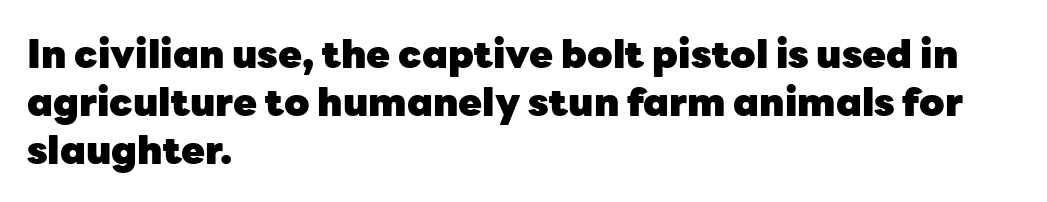
The image shows 39 px heavy sans-serif type, upright; set left-aligned, line spacing 1.23x, normal letter spacing, not underlined; low stroke contrast and a medium x-height.
